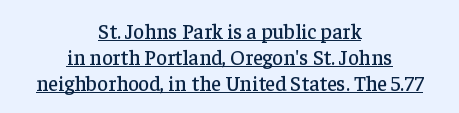
The image shows 21 px text type, upright; set centered, line spacing 1.23x, normal letter spacing, underlined.
